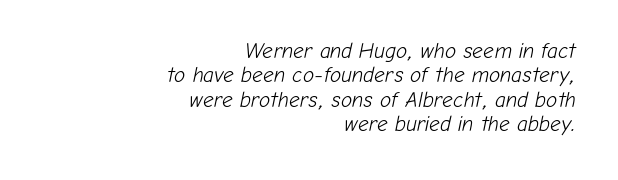
The image shows 21 px text type, italic (leaning right); set right-aligned, line spacing 1.16x, normal letter spacing, not underlined.
